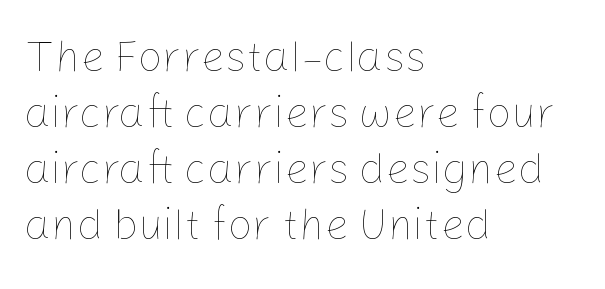
The cut favours lightness, reaching ordinary text weight at its darkest. Regarding leading, the lines here are spaced in the standard way. Ascenders rise straight up at ninety degrees. This sample has the flowing, uneven cadence of proportional lettering. The lines are quadded left. Only glyphs here, with clear space below each row.
